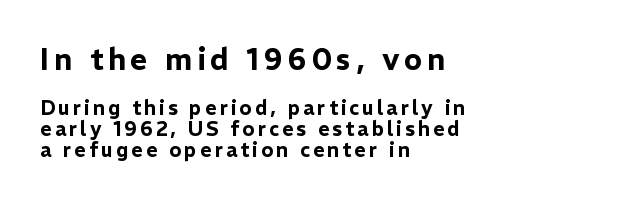
Teacher's note: observe the even left margin — that is flush-left alignment. The more generous point size was reserved for the upper chunk. The characters display no serif detailing; their extremities are plain. Is this a fixed-width face? No — the glyphs have proportional, varying widths. Designer's note — italics off, roman on. Beneath every word, the page is bare.
